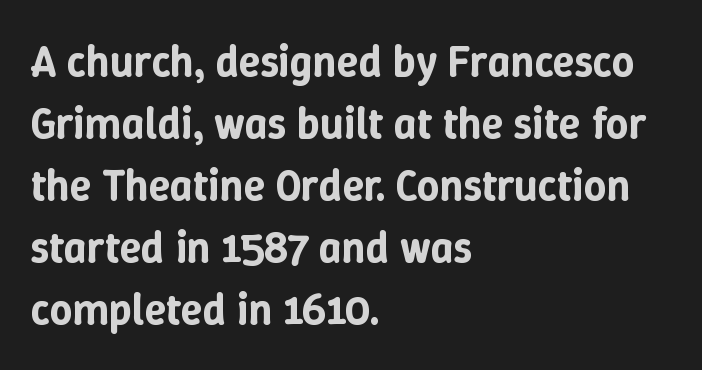
{"italic": "no", "width": "normal", "stroke_contrast": "low", "x_height": "medium", "monospaced": "no", "underline": "no", "align": "left", "line_spacing": "normal", "line_spacing_ratio": 1.41, "letter_spacing": "normal", "letter_spacing_em": 0.0, "glyph_px": 44}
